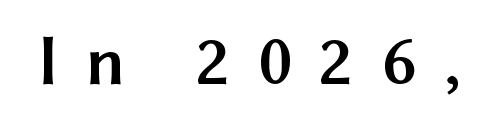
The image shows 72 px semibold sans-serif type, upright; set unusually wide letter spacing (+0.4 em), not underlined; medium stroke contrast and a medium x-height.
